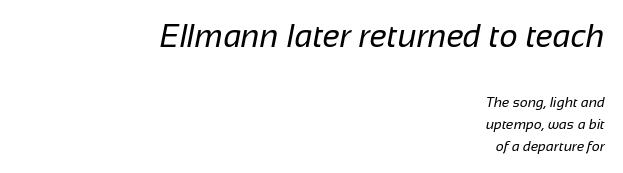
The image shows 32 px regular-weight sans-serif type; set right-aligned, normal line spacing (1.58x), normal letter spacing, not underlined; the first (top) block is 2.29x larger; low stroke contrast and a medium x-height.
